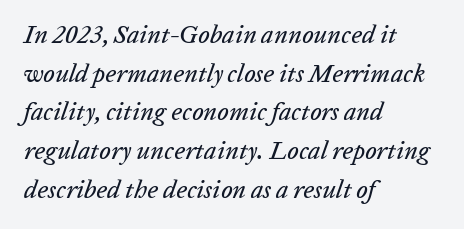
Q: Is the text italic (slanted)? A: Yes, it leans right by about 20 degrees.
Q: Is the text underlined? A: No.
Q: How is the paragraph aligned? A: Left-aligned.
Q: Is the spacing between letters normal or unusually wide? A: Normal.
Q: Is the spacing between lines tight, normal or loose? A: Normal.
